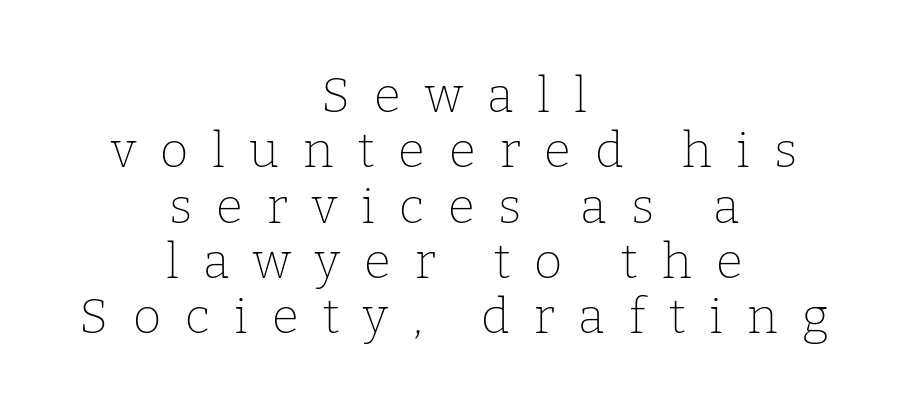
{"serif": "yes", "italic": "no", "bold": "no", "weight": "thin", "width": "normal", "stroke_contrast": "low", "x_height": "medium", "monospaced": "no", "underline": "no", "align": "center", "line_spacing": "tight", "line_spacing_ratio": 1.13, "letter_spacing": "wide", "letter_spacing_em": 0.49, "glyph_px": 49}
